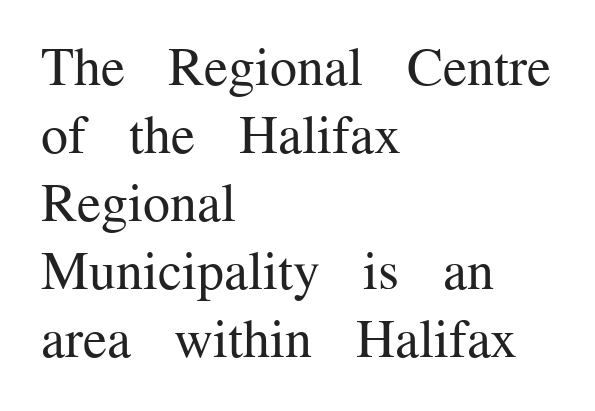
The image shows 54 px regular-weight serif type, upright; set left-aligned, normal line spacing (1.26x), normal letter spacing, not underlined; medium stroke contrast and a medium x-height.
